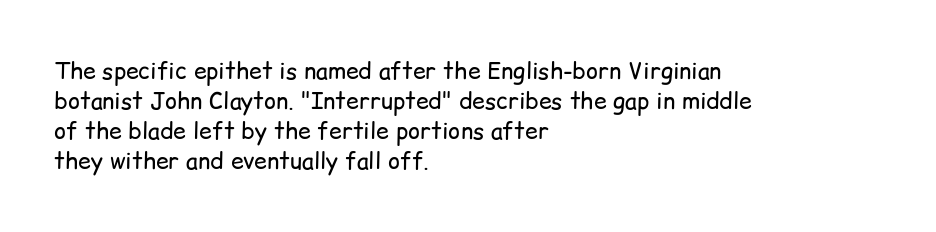
Teacher's note: observe the even left margin — that is flush-left alignment. Does extra space separate the letters? No, they use regular spacing. In terms of posture, this sample is upright. The glyphs are unaccompanied by any horizontal stroke below them. The lines sit at an ordinary, default distance from one another.
